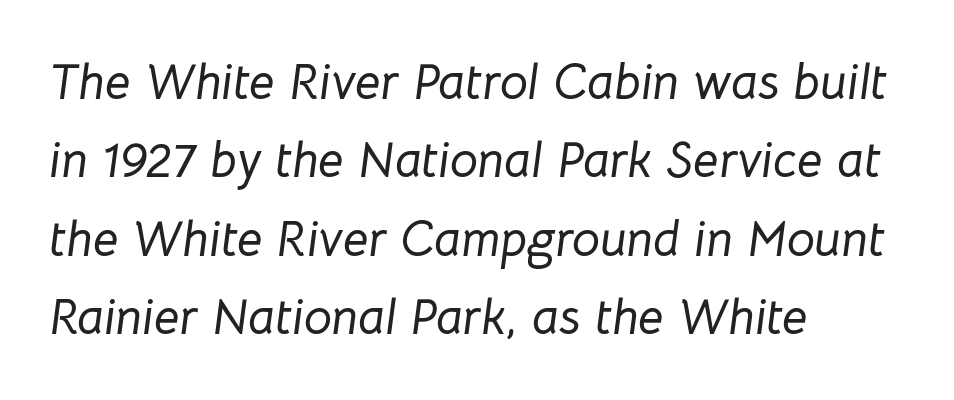
Each row of text sits above clean, open space. Character widths vary here, with narrow letters taking less room than wide ones. Normally led — the rows are evenly, conventionally spaced. Typeset ragged right — the left edge is the straight one. This is oblique type, the kind used for emphasis or titles. This rendering leaves character spacing at its baseline value.
